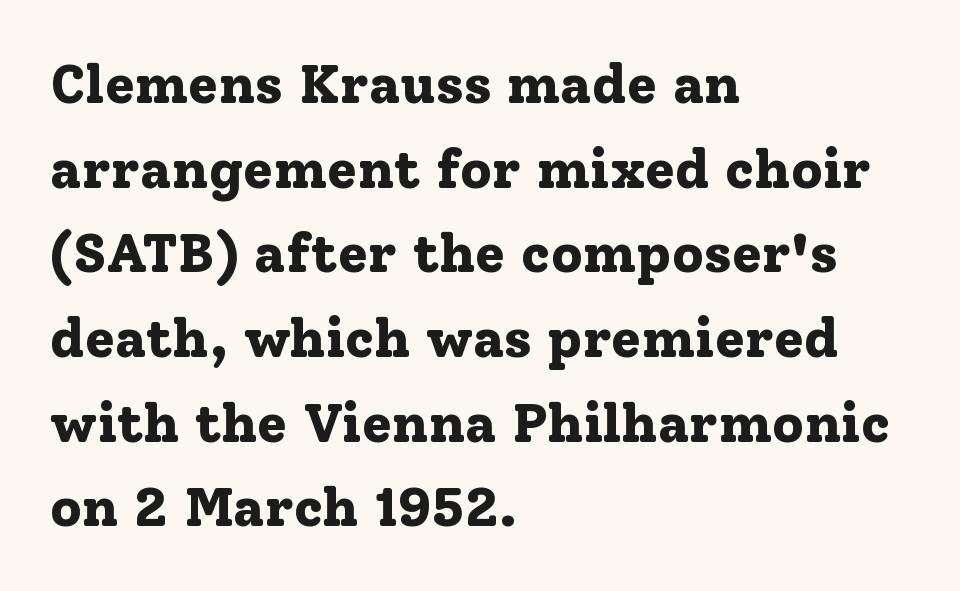
How would I describe the line gaps? Plain and ordinary. I'd describe the lettering as bold — thick and assertive. Every row of glyphs begins at an identical x-position on the left. Each letter keeps its own natural width here, so spacing adapts to shape. Every character sits straight up, as roman type does. Nothing unusual about the tracking: characters are spaced as the font intends.
